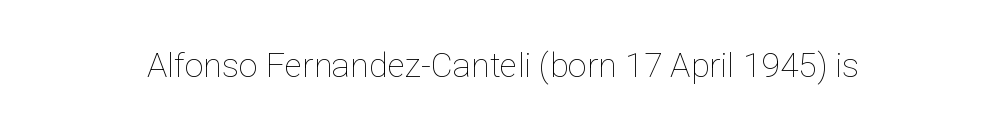
Q: Is the text bold? A: No.
Q: Is the text italic (slanted)? A: No, it is upright.
Q: Is the text underlined? A: No.
Q: Is the spacing between letters normal or unusually wide? A: Normal.
Q: Width (condensed, normal, or wide)? A: Normal.
Q: Stroke contrast? A: Low.
Q: x-height? A: Medium.
Q: Monospaced? A: No.
